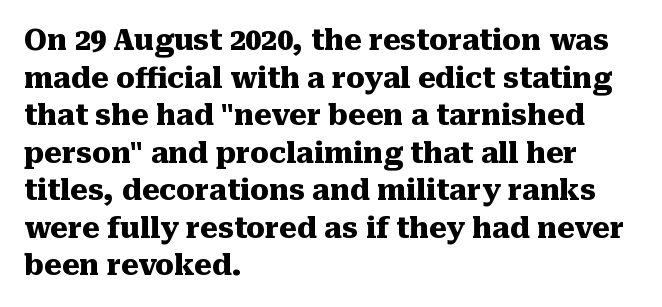
Q: Is the text bold? A: Yes.
Q: Is the text italic (slanted)? A: No, it is upright.
Q: Is the typeface a serif or a sans-serif typeface? A: Serif.
Q: Is the text underlined? A: No.
Q: How is the paragraph aligned? A: Left-aligned.
Q: Is the spacing between letters normal or unusually wide? A: Normal.
Q: Is the spacing between lines tight, normal or loose? A: Normal.
Q: Width (condensed, normal, or wide)? A: Normal.
Q: Stroke contrast? A: Medium.
Q: x-height? A: Medium.
Q: Monospaced? A: No.
